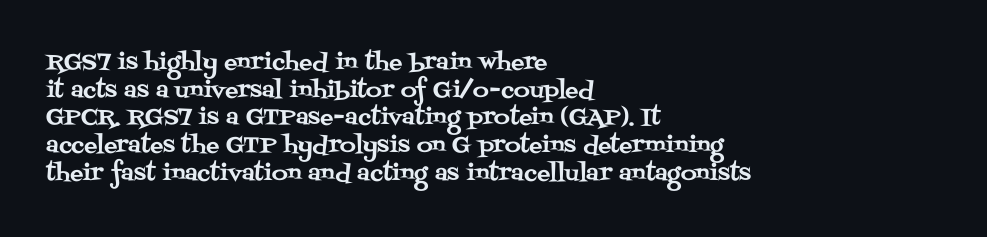
The image shows 22 px text type, upright; set left-aligned, normal line spacing (1.26x), normal letter spacing, not underlined.
